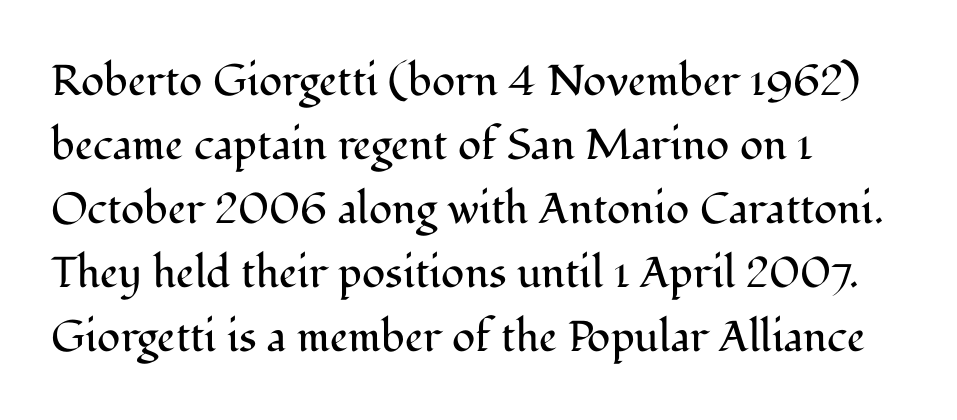
Each letter keeps its own natural width here, so spacing adapts to shape. The strip under each line holds only bare page. Notice how the passage keeps a crisp vertical edge on the left only. The rendering uses a moderate line-height, typical for paragraphs.
